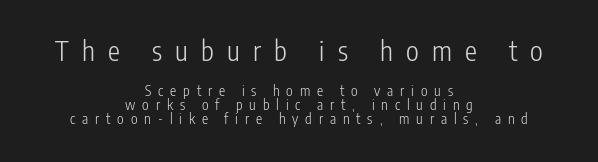
{"italic": "no", "bold": "no", "underline": "no", "align": "center", "line_spacing": "tight", "line_spacing_ratio": 0.99, "letter_spacing": "wide", "letter_spacing_em": 0.49, "larger_block": "first", "size_ratio": 1.93, "glyph_px": 27}
